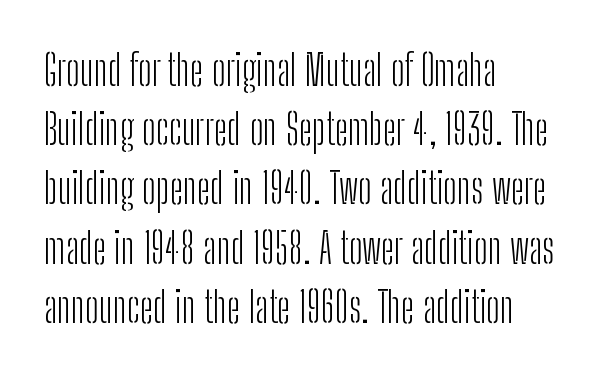
The image shows 42 px light, condensed sans-serif type, upright; set left-aligned, normal line spacing (1.41x), normal letter spacing, not underlined; low stroke contrast and a medium x-height.
